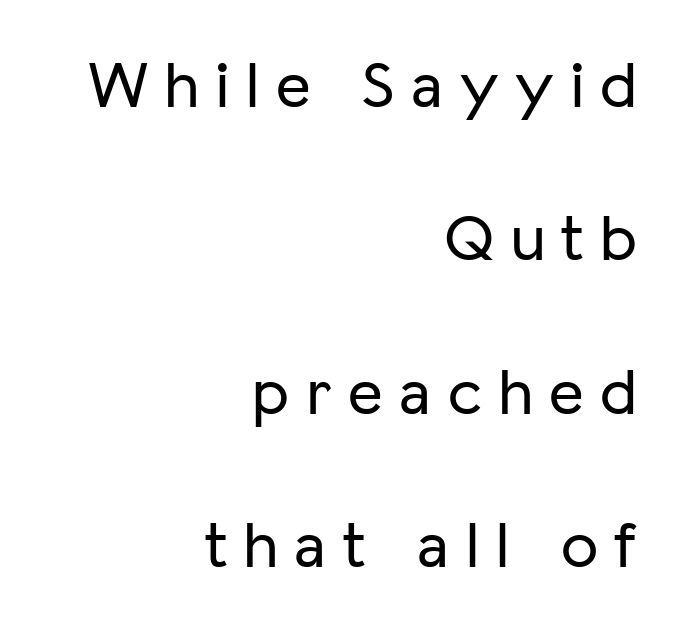
This block would shrink considerably if given ordinary leading; it's expanded now. If you drew a line through each stem, it would be perfectly vertical. Inter-character spacing is expanded well beyond the font's built-in metrics. Compared with a flush-left layout, this one pins lines to the opposite, right side. This rendering employs a face without finishing strokes, i.e., a sans-serif. Is this a fixed-width face? No — the glyphs have proportional, varying widths.
